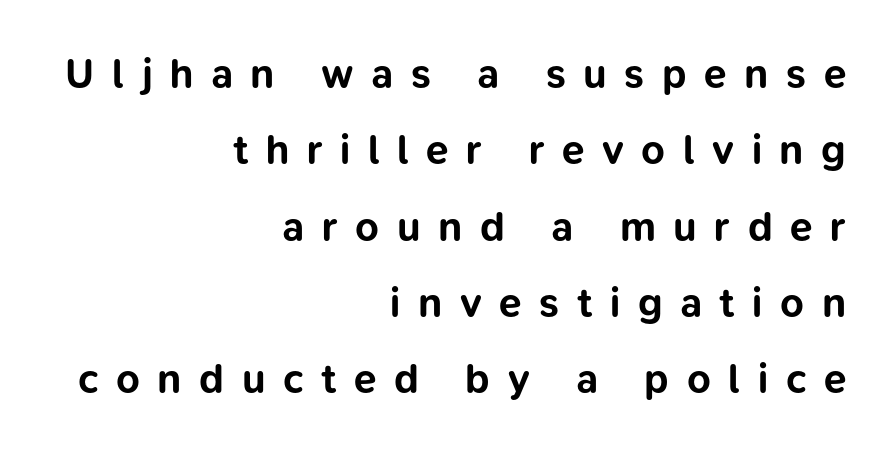
Q: Is the text bold? A: Yes.
Q: Is the text italic (slanted)? A: No, it is upright.
Q: Is the typeface a serif or a sans-serif typeface? A: Sans-serif.
Q: Is the text underlined? A: No.
Q: How is the paragraph aligned? A: Right-aligned.
Q: Is the spacing between letters normal or unusually wide? A: Unusually wide.
Q: Width (condensed, normal, or wide)? A: Normal.
Q: Stroke contrast? A: Low.
Q: x-height? A: Medium.
Q: Monospaced? A: No.
